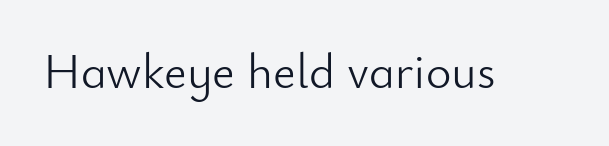
The image shows 49 px light sans-serif type, upright; set normal letter spacing, not underlined; low stroke contrast and a small x-height.
